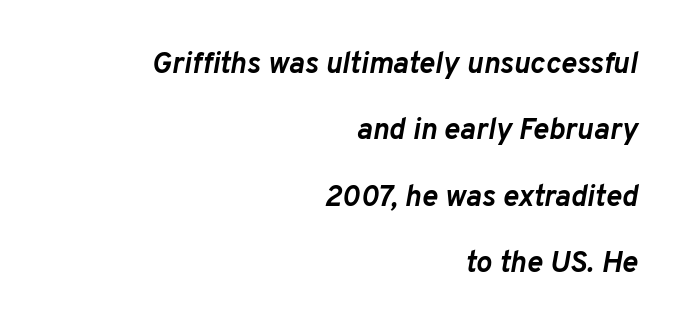
{"italic": "yes", "lean": "right", "slant_degrees": 10, "bold": "yes", "weight": "semibold", "width": "normal", "stroke_contrast": "low", "x_height": "medium", "monospaced": "no", "underline": "no", "align": "right", "line_spacing": "loose", "line_spacing_ratio": 2.21, "letter_spacing": "normal", "letter_spacing_em": 0.0, "glyph_px": 30}
